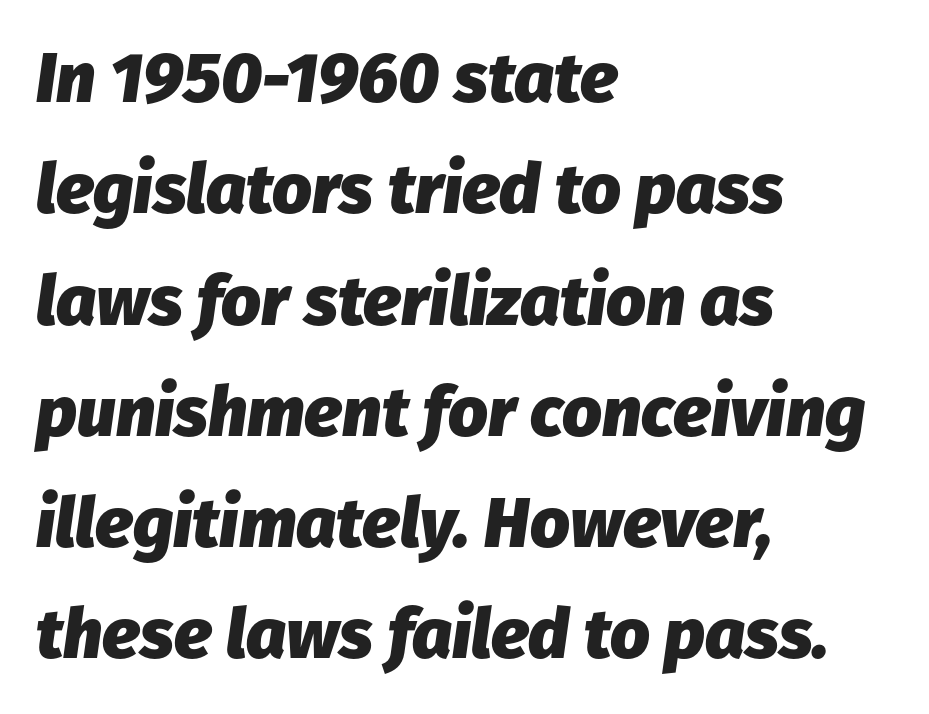
Left-aligned paragraph, ragged on the right. The zone under the glyphs is completely vacant. The rendering uses a bold face; every stroke is thick and dark. Between one letter and the next there's only the usual sliver of space.
